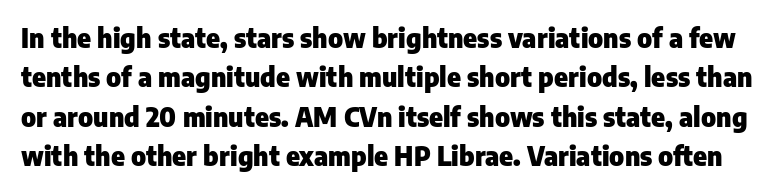
The image shows 26 px bold type, upright; set normal line spacing (1.51x), normal letter spacing, not underlined.
